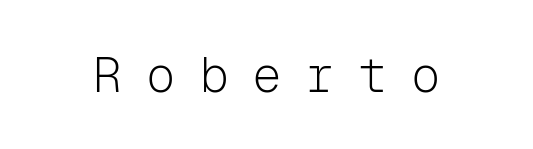
{"serif": "no", "italic": "no", "bold": "no", "weight": "light", "width": "normal", "stroke_contrast": "low", "x_height": "medium", "monospaced": "yes", "underline": "no", "letter_spacing": "wide", "letter_spacing_em": 0.48, "glyph_px": 49}
